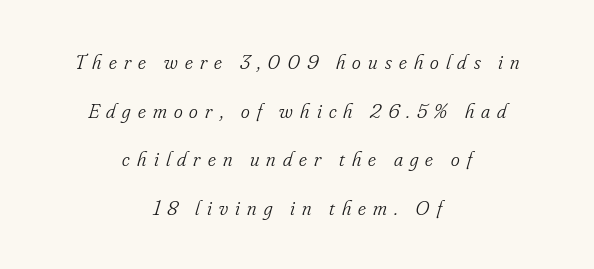
Q: Is the text bold? A: No.
Q: Is the text italic (slanted)? A: Yes, it leans right by about 16 degrees.
Q: Is the text underlined? A: No.
Q: How is the paragraph aligned? A: Centered.
Q: Is the spacing between letters normal or unusually wide? A: Unusually wide.
Q: Is the spacing between lines tight, normal or loose? A: Loose.
